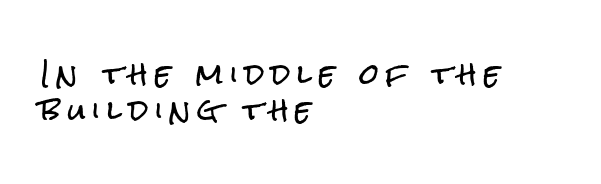
Q: Is the text italic (slanted)? A: No, it is upright.
Q: Is the typeface a serif or a sans-serif typeface? A: Sans-serif.
Q: Is the text underlined? A: No.
Q: How is the paragraph aligned? A: Left-aligned.
Q: Is the spacing between letters normal or unusually wide? A: Unusually wide.
Q: Is the spacing between lines tight, normal or loose? A: Normal.
Q: Width (condensed, normal, or wide)? A: Condensed.
Q: Stroke contrast? A: Low.
Q: x-height? A: Medium.
Q: Monospaced? A: No.
